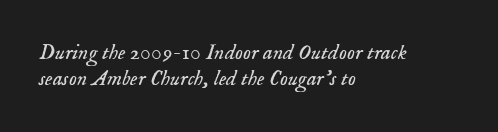
Posture: slanted. The string is rendered with underlining switched off. The line texture is even and compact thanks to regular tracking. The paragraph shown leans on its left margin. The font is comparable to plain body text, perhaps lighter.
